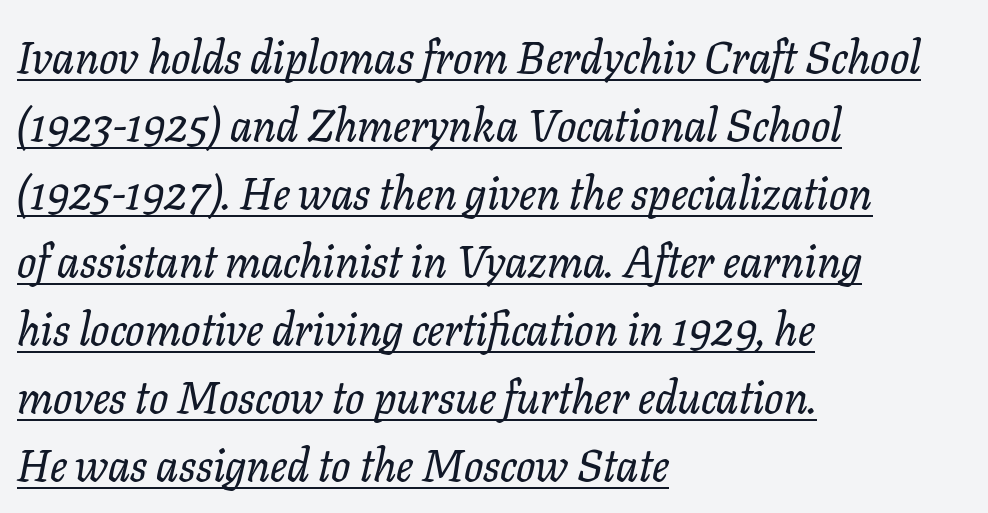
{"serif": "yes", "italic": "yes", "lean": "right", "slant_degrees": 11, "width": "normal", "stroke_contrast": "low", "x_height": "medium", "monospaced": "no", "underline": "yes", "align": "left", "line_spacing": "normal", "line_spacing_ratio": 1.51, "letter_spacing": "normal", "letter_spacing_em": 0.0, "glyph_px": 45}
